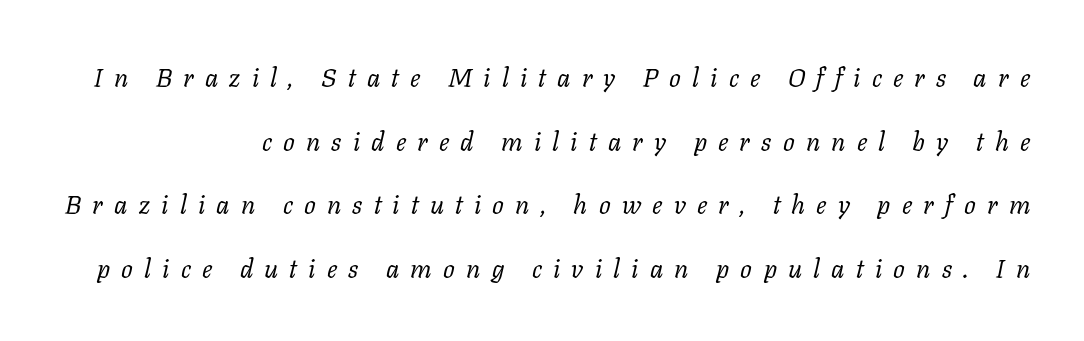
{"italic": "yes", "lean": "right", "slant_degrees": 11, "bold": "no", "underline": "no", "line_spacing": "loose", "line_spacing_ratio": 2.45, "letter_spacing": "wide", "letter_spacing_em": 0.43, "glyph_px": 26}
